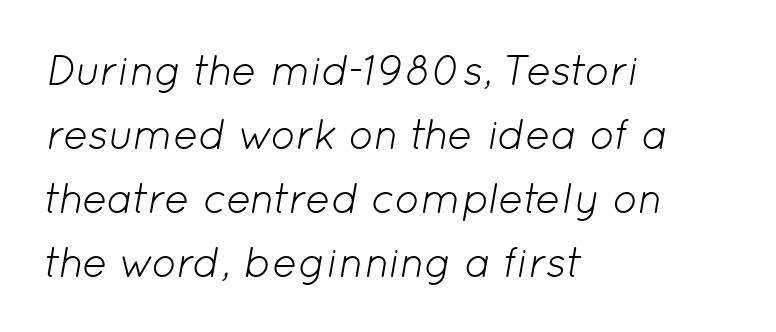
The gap between lines stays unmarked. Students, observe: this is what conventionally led text looks like. Is this a fixed-width face? No — the glyphs have proportional, varying widths. The lettering tilts uniformly, giving the passage an italic look. Short note: letters normally spaced.
